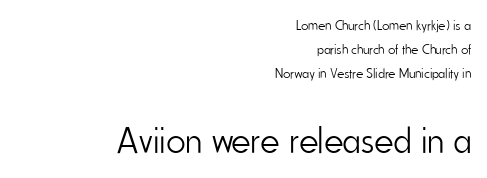
Typeset ragged left — the right edge is the straight one. Summary of weight: not heavy and not bold. Do the characters align in a grid? No, the font is proportional. The gaps between neighbouring characters are ordinary and unremarkable.
